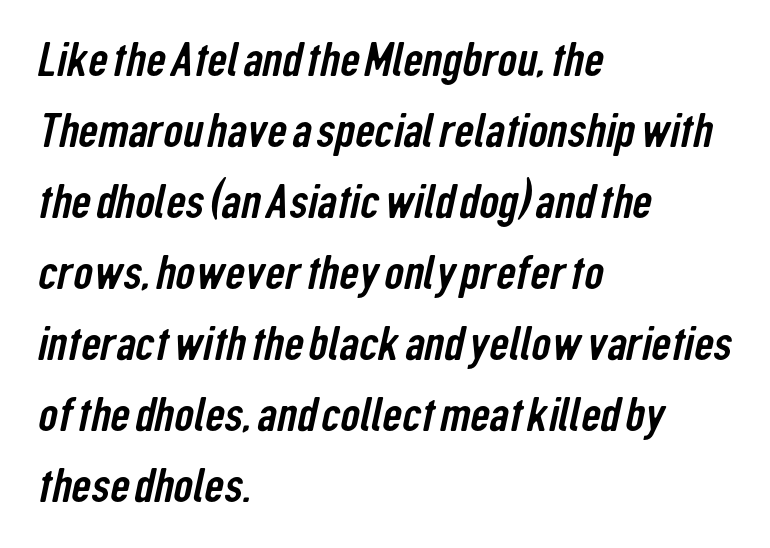
Q: Is the typeface a serif or a sans-serif typeface? A: Sans-serif.
Q: Is the text underlined? A: No.
Q: How is the paragraph aligned? A: Left-aligned.
Q: Is the spacing between letters normal or unusually wide? A: Normal.
Q: Is the spacing between lines tight, normal or loose? A: Normal.
Q: Width (condensed, normal, or wide)? A: Condensed.
Q: Stroke contrast? A: Low.
Q: x-height? A: Medium.
Q: Monospaced? A: No.
